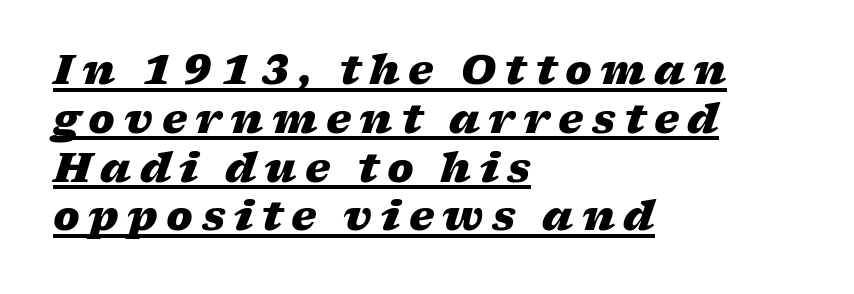
Q: Is the text bold? A: Yes.
Q: Is the text italic (slanted)? A: Yes, it leans right by about 17 degrees.
Q: Is the text underlined? A: Yes.
Q: How is the paragraph aligned? A: Left-aligned.
Q: Is the spacing between letters normal or unusually wide? A: Unusually wide.
Q: Width (condensed, normal, or wide)? A: Wide.
Q: Stroke contrast? A: Low.
Q: x-height? A: Medium.
Q: Monospaced? A: No.
